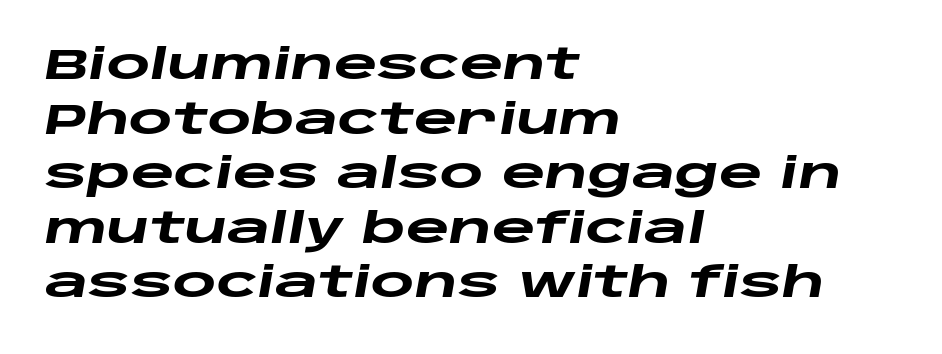
Each new line begins a customary step beneath the previous one. Here the designer chose a conventional face with non-uniform glyph widths. Lines of text with bare space underneath. Is the type slanted? Yes — the strokes lean at a clear angle. Look at the tracking — it's just the regular setting, nothing added. Pretty heavy lettering here — definitely bold.
